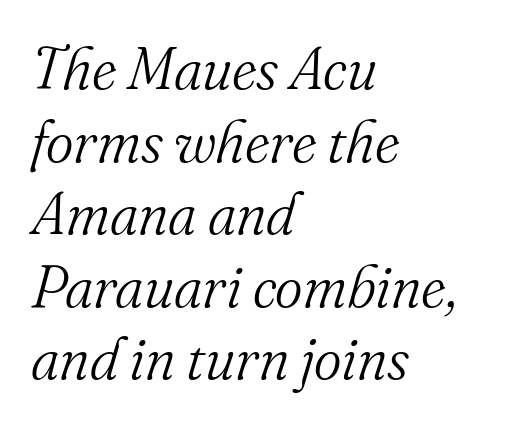
A quiet, ordinary-to-light weight characterises the typeface. The text block is weighted toward the left margin, trailing off unevenly rightward. The words here are not underlined. This rendering employs a face with finishing strokes, i.e., a serif.
